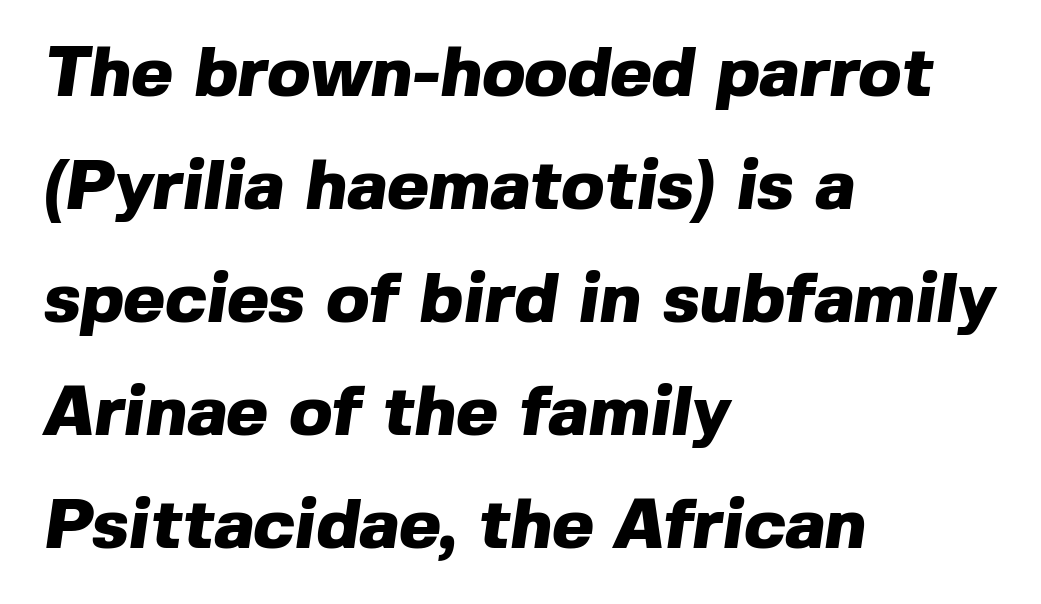
{"serif": "no", "bold": "yes", "weight": "heavy", "width": "normal", "x_height": "medium", "monospaced": "no", "underline": "no", "align": "left", "line_spacing": "normal", "line_spacing_ratio": 1.59, "letter_spacing": "normal", "letter_spacing_em": 0.0, "glyph_px": 71}
